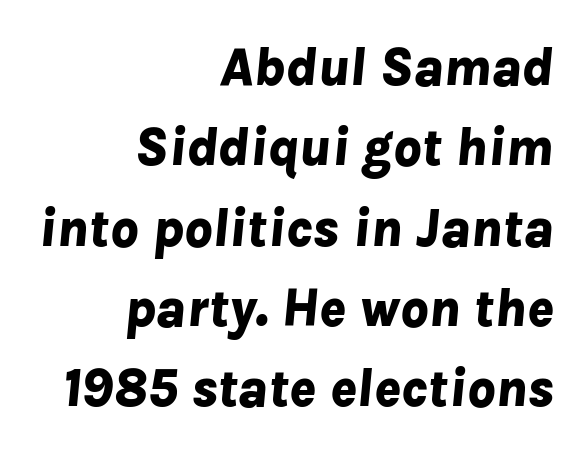
{"italic": "yes", "lean": "right", "slant_degrees": 8, "bold": "yes", "weight": "bold", "width": "normal", "stroke_contrast": "low", "x_height": "medium", "monospaced": "no", "underline": "no", "align": "right", "line_spacing": "normal", "line_spacing_ratio": 1.46, "letter_spacing": "normal", "letter_spacing_em": 0.0, "glyph_px": 55}
